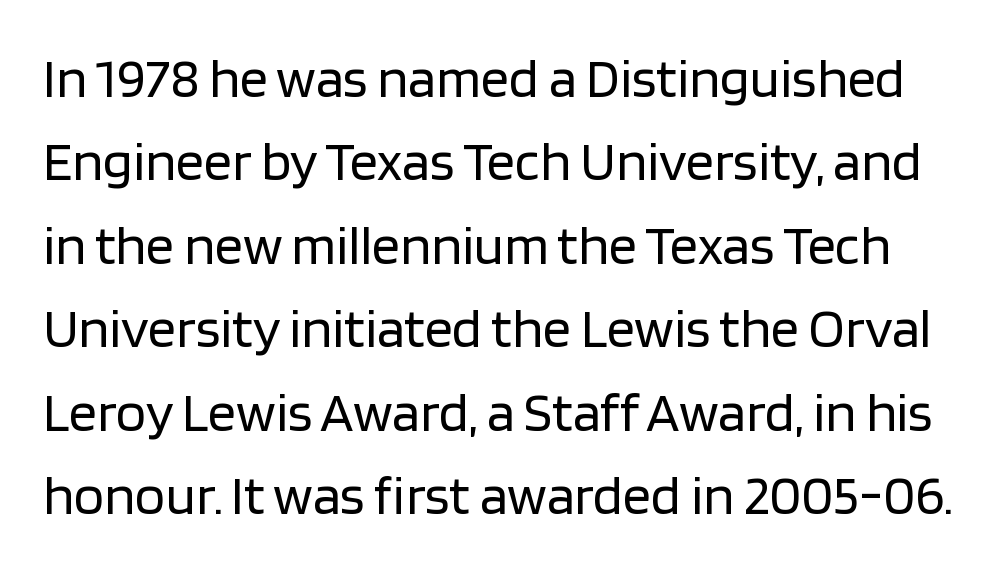
{"serif": "no", "italic": "no", "bold": "no", "weight": "regular", "width": "normal", "stroke_contrast": "low", "x_height": "large", "monospaced": "no", "underline": "no", "line_spacing": "normal", "line_spacing_ratio": 1.49, "letter_spacing": "normal", "letter_spacing_em": 0.0, "glyph_px": 56}
